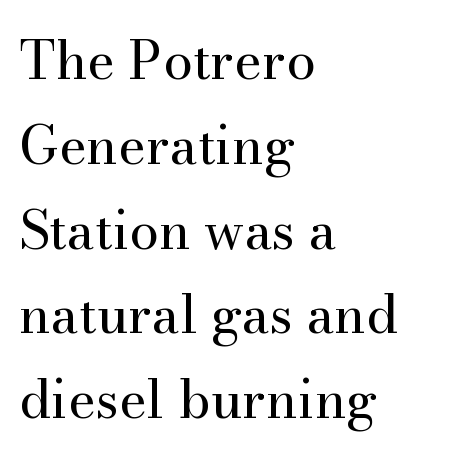
Q: Is the text bold? A: No.
Q: Is the text italic (slanted)? A: No, it is upright.
Q: Is the typeface a serif or a sans-serif typeface? A: Serif.
Q: Is the text underlined? A: No.
Q: How is the paragraph aligned? A: Left-aligned.
Q: Is the spacing between letters normal or unusually wide? A: Normal.
Q: Is the spacing between lines tight, normal or loose? A: Normal.
Q: Width (condensed, normal, or wide)? A: Normal.
Q: Stroke contrast? A: Medium.
Q: x-height? A: Small.
Q: Monospaced? A: No.
